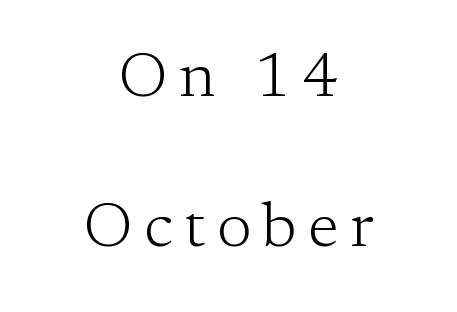
What kind of face is this? One with serifs. Think of a printed novel: that variable character pitch is what you see here. This is roman type, the default non-slanted kind. The line-height multiplier appears high, well above default. The lines are quadded center. Nobody drew a line under any word here.
